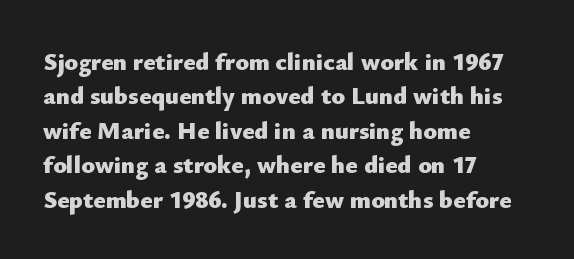
The image shows 25 px bold type, upright; set left-aligned, normal line spacing (1.38x), normal letter spacing, not underlined.
